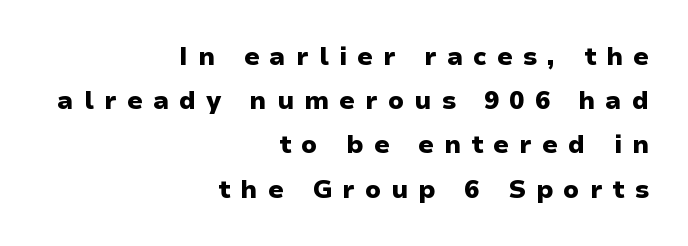
The image shows 25 px bold type, upright; set right-aligned, line spacing 1.77x, unusually wide letter spacing (+0.41 em), not underlined.
